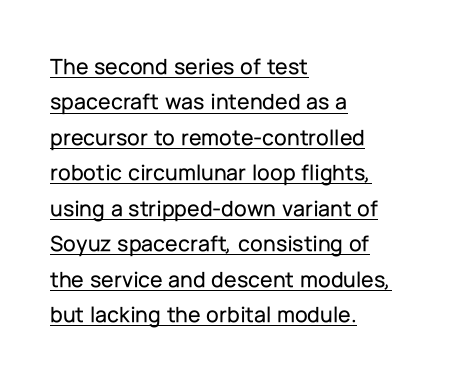
{"italic": "no", "underline": "yes", "align": "left", "line_spacing": "normal", "line_spacing_ratio": 1.54, "letter_spacing": "normal", "letter_spacing_em": 0.0, "glyph_px": 23}
